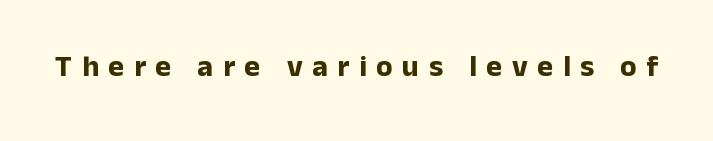
Character widths vary here, with narrow letters taking less room than wide ones. Heft: maximum for text — a bold. Posture: upright roman. Tracking value appears strongly positive — letters spread wide.
